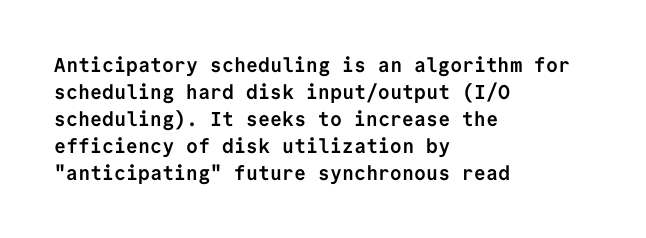
The font's upright variant was chosen for this text. Notice how the passage keeps a crisp vertical edge on the left only. Honestly, the row spacing looks completely unremarkable. Bare-footed words on every line.
